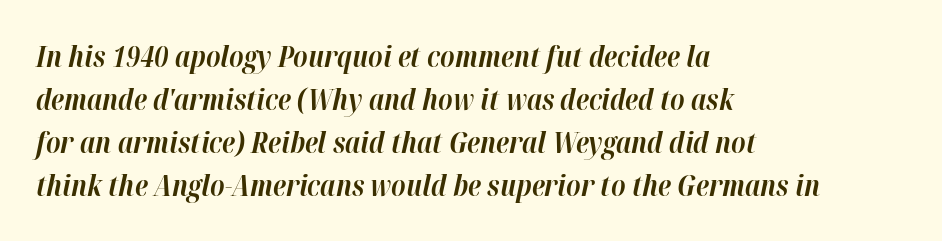
Q: Is the text bold? A: Yes.
Q: Is the text italic (slanted)? A: Yes, it leans right by about 12 degrees.
Q: Is the text underlined? A: No.
Q: How is the paragraph aligned? A: Left-aligned.
Q: Is the spacing between letters normal or unusually wide? A: Normal.
Q: Is the spacing between lines tight, normal or loose? A: Normal.
Q: Width (condensed, normal, or wide)? A: Normal.
Q: Stroke contrast? A: High.
Q: x-height? A: Medium.
Q: Monospaced? A: No.
